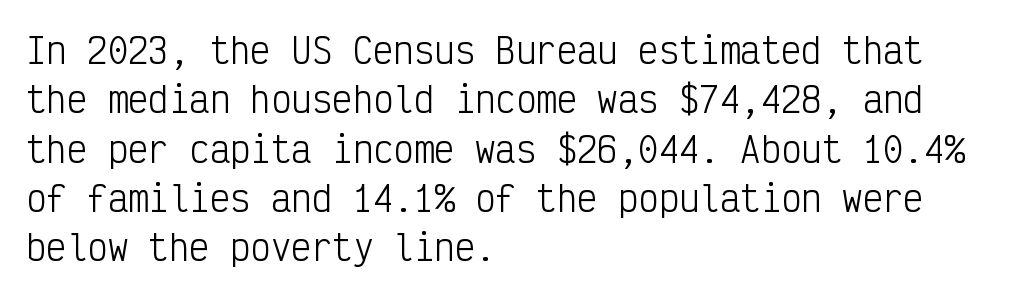
{"serif": "no", "italic": "no", "bold": "no", "weight": "light", "width": "condensed", "stroke_contrast": "low", "x_height": "medium", "monospaced": "yes", "underline": "no", "align": "left", "line_spacing": "normal", "line_spacing_ratio": 1.45, "letter_spacing": "normal", "letter_spacing_em": 0.0, "glyph_px": 34}
